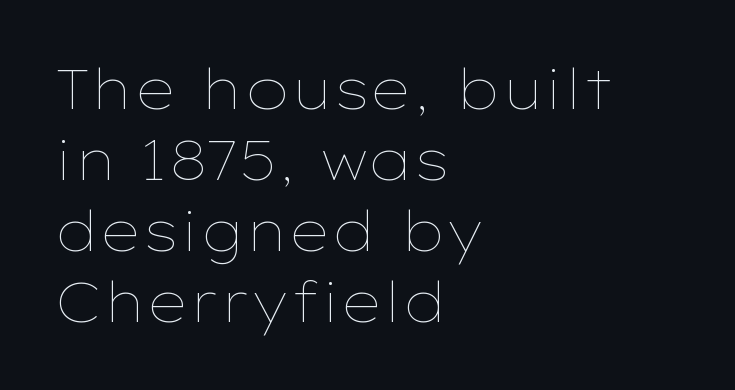
Q: Is the text bold? A: No.
Q: Is the text italic (slanted)? A: No, it is upright.
Q: Is the text underlined? A: No.
Q: How is the paragraph aligned? A: Left-aligned.
Q: Is the spacing between letters normal or unusually wide? A: Normal.
Q: Is the spacing between lines tight, normal or loose? A: Normal.
Q: Width (condensed, normal, or wide)? A: Wide.
Q: Stroke contrast? A: Low.
Q: x-height? A: Medium.
Q: Monospaced? A: No.
